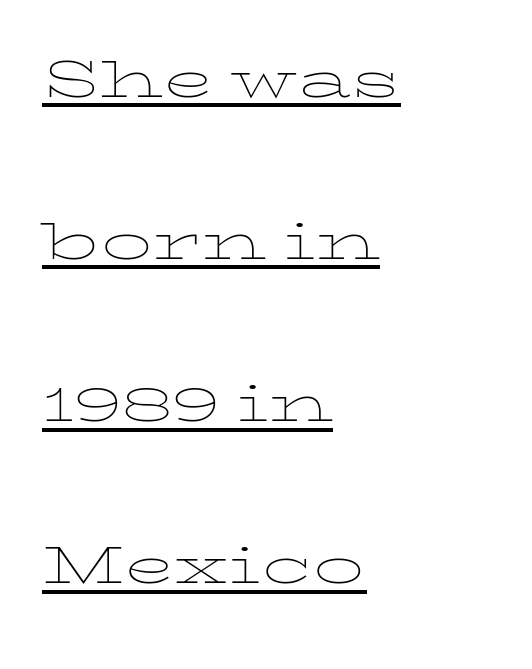
The image shows 67 px thin, wide type, upright; set left-aligned, loose line spacing (2.42x), normal letter spacing, underlined; low stroke contrast and a medium x-height.
